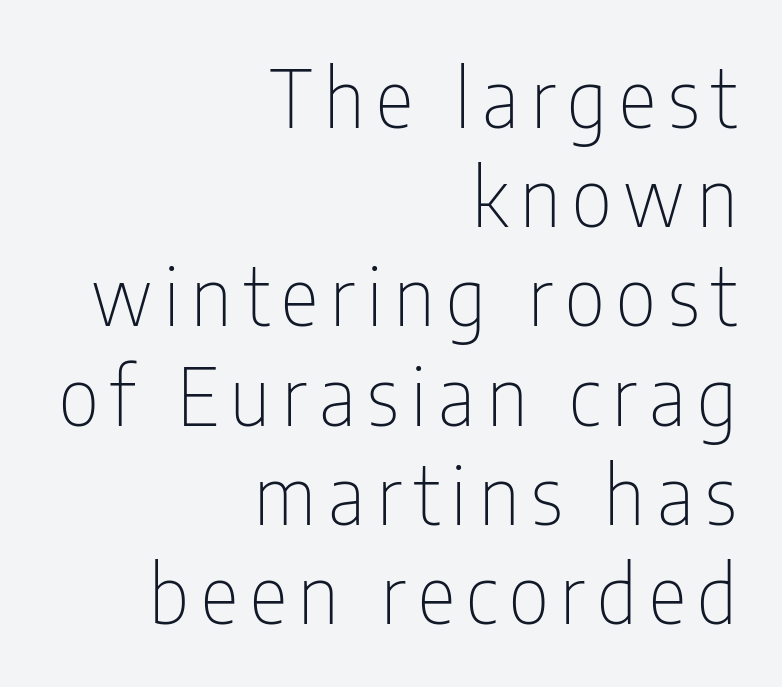
The image shows 80 px thin, condensed sans-serif type, upright; set right-aligned, line spacing 1.24x, not underlined; low stroke contrast and a medium x-height.
